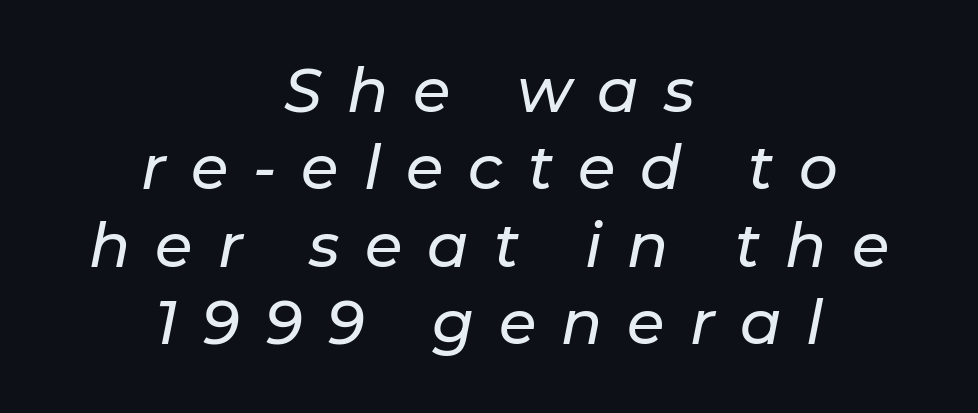
Q: Is the text italic (slanted)? A: Yes, it leans right by about 11 degrees.
Q: Is the text underlined? A: No.
Q: How is the paragraph aligned? A: Centered.
Q: Is the spacing between letters normal or unusually wide? A: Unusually wide.
Q: Is the spacing between lines tight, normal or loose? A: Normal.
Q: Width (condensed, normal, or wide)? A: Normal.
Q: Stroke contrast? A: Low.
Q: x-height? A: Medium.
Q: Monospaced? A: No.
